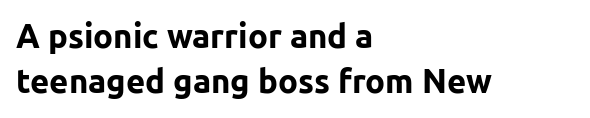
Q: Is the text bold? A: Yes.
Q: Is the text italic (slanted)? A: No, it is upright.
Q: Is the typeface a serif or a sans-serif typeface? A: Sans-serif.
Q: Is the text underlined? A: No.
Q: How is the paragraph aligned? A: Left-aligned.
Q: Is the spacing between letters normal or unusually wide? A: Normal.
Q: Is the spacing between lines tight, normal or loose? A: Normal.
Q: Width (condensed, normal, or wide)? A: Normal.
Q: Stroke contrast? A: Low.
Q: x-height? A: Medium.
Q: Monospaced? A: No.
